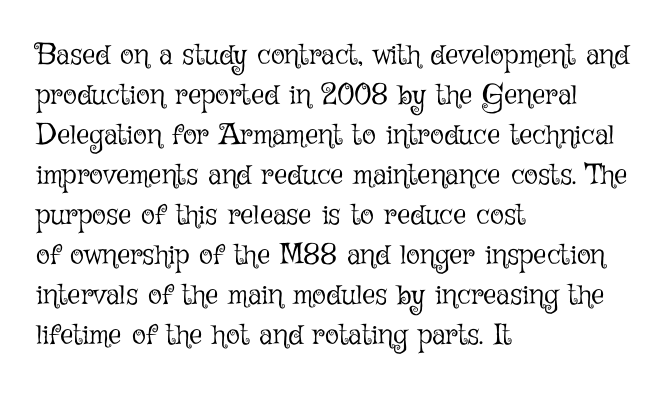
{"italic": "no", "bold": "no", "weight": "light", "width": "normal", "stroke_contrast": "low", "x_height": "medium", "monospaced": "no", "underline": "no", "align": "left", "line_spacing": "normal", "line_spacing_ratio": 1.38, "letter_spacing": "normal", "letter_spacing_em": 0.0, "glyph_px": 29}
